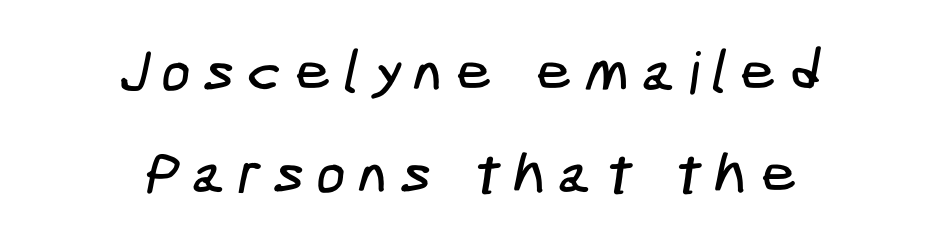
The glyphs in this specimen are sans serif. A clean baseline with only descenders dipping below it. A centered setting, common on invitations and titles, is used for this passage. Short note: letters widely spaced.
